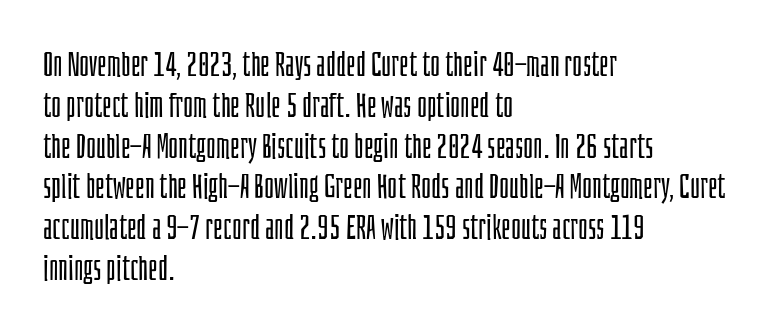
The image shows 34 px light, condensed sans-serif type, upright; set left-aligned, line spacing 1.2x, normal letter spacing, not underlined; low stroke contrast and a large x-height.
